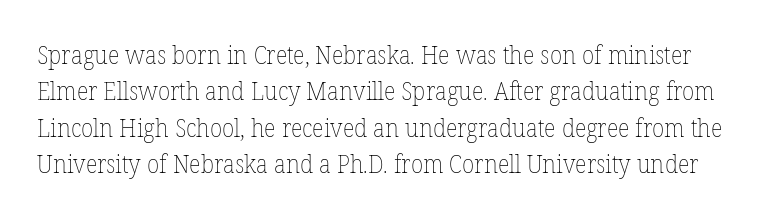
Q: Is the text bold? A: No.
Q: Is the text italic (slanted)? A: No, it is upright.
Q: Is the text underlined? A: No.
Q: Is the spacing between letters normal or unusually wide? A: Normal.
Q: Is the spacing between lines tight, normal or loose? A: Normal.
